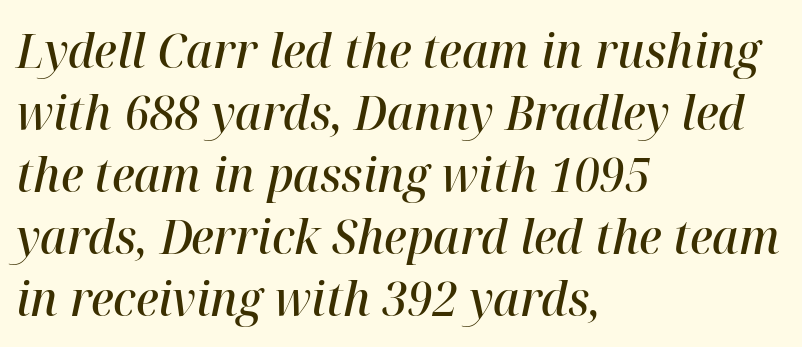
The image shows 48 px semibold type, italic (leaning right); set left-aligned, normal line spacing (1.29x), normal letter spacing, not underlined; high stroke contrast and a medium x-height.
